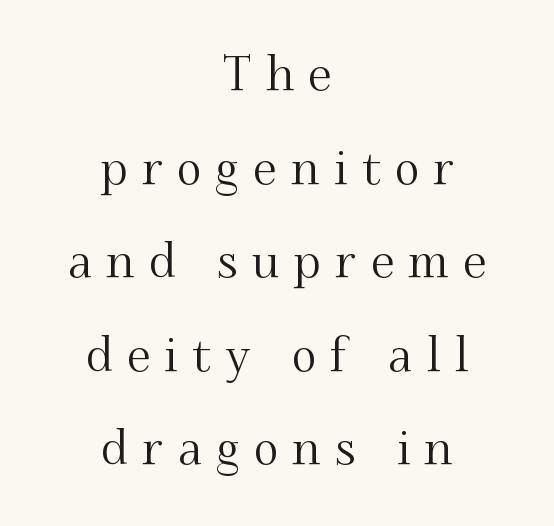
{"serif": "yes", "italic": "no", "width": "normal", "stroke_contrast": "medium", "x_height": "small", "monospaced": "no", "underline": "no", "align": "center", "line_spacing": "loose", "line_spacing_ratio": 1.99, "letter_spacing": "wide", "letter_spacing_em": 0.31, "glyph_px": 47}
